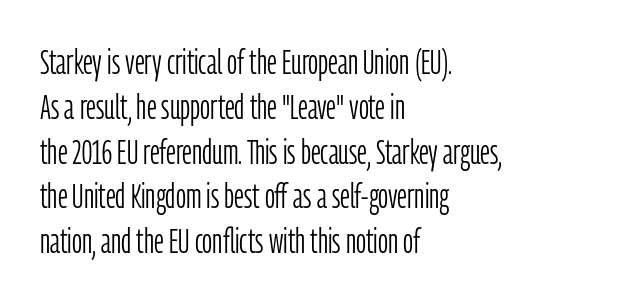
The image shows 35 px light, condensed sans-serif type, upright; set left-aligned, normal line spacing (1.28x), normal letter spacing, not underlined; low stroke contrast and a medium x-height.
